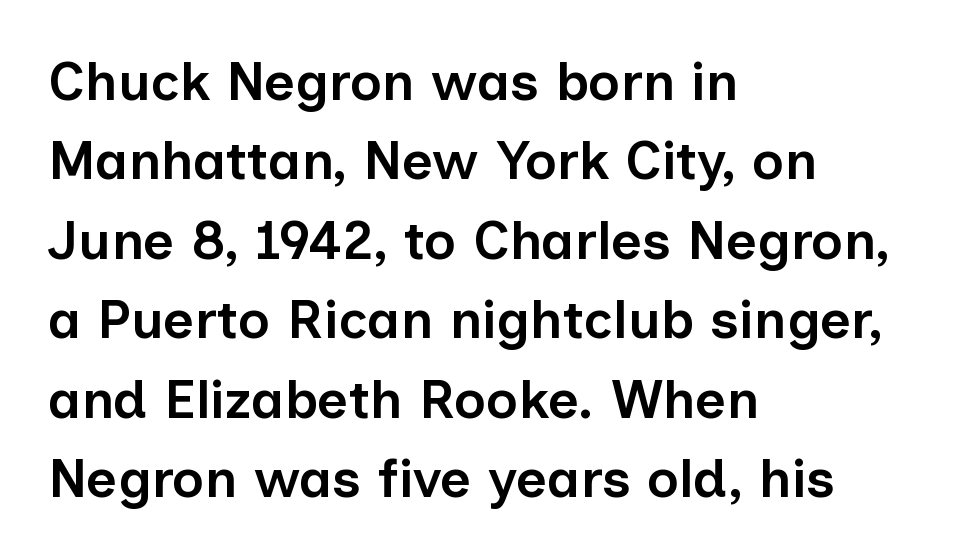
The image shows 54 px semibold sans-serif type, upright; set left-aligned, normal line spacing (1.47x), normal letter spacing, not underlined; low stroke contrast and a medium x-height.
